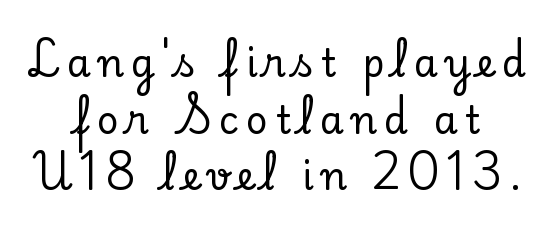
{"serif": "yes", "italic": "no", "width": "normal", "stroke_contrast": "low", "x_height": "small", "monospaced": "no", "underline": "no", "align": "center", "line_spacing": "normal", "line_spacing_ratio": 1.49, "glyph_px": 38}
